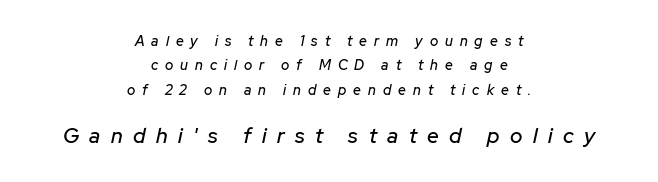
Q: Is the text italic (slanted)? A: Yes, it leans right by about 12 degrees.
Q: Is the text underlined? A: No.
Q: How is the paragraph aligned? A: Centered.
Q: Is the spacing between letters normal or unusually wide? A: Unusually wide.
Q: Which block of text is set in a larger size, the first (top) or the second (bottom)? A: The second (bottom) one.
